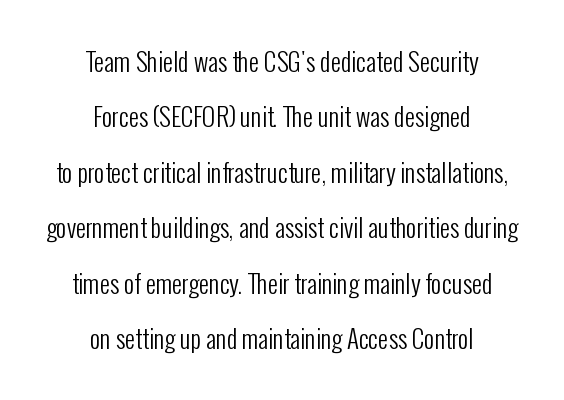
The letterforms sit shoulder to shoulder at normal distance. This rendering uses center alignment, leaving both contours irregular but symmetric. Unmarked baselines from the first word to the last. If you drew a line through each stem, it would be perfectly vertical. No heavy texture on the line: the type isn't bold.
